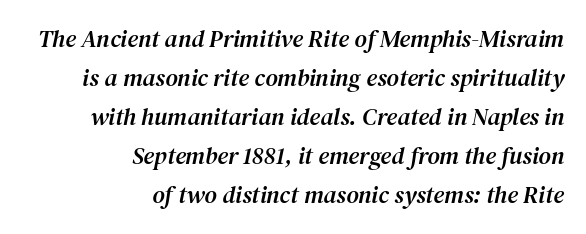
The image shows 24 px text type, italic (leaning right); set right-aligned, normal line spacing (1.62x), normal letter spacing, not underlined.
